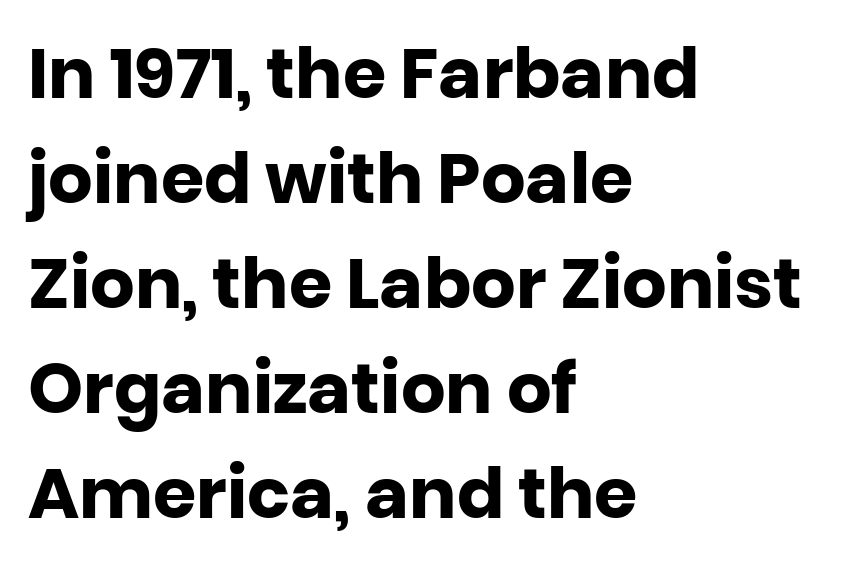
{"serif": "no", "italic": "no", "bold": "yes", "weight": "heavy", "width": "normal", "stroke_contrast": "low", "x_height": "large", "monospaced": "no", "underline": "no", "align": "left", "line_spacing": "normal", "line_spacing_ratio": 1.5, "letter_spacing": "normal", "letter_spacing_em": 0.0, "glyph_px": 70}
